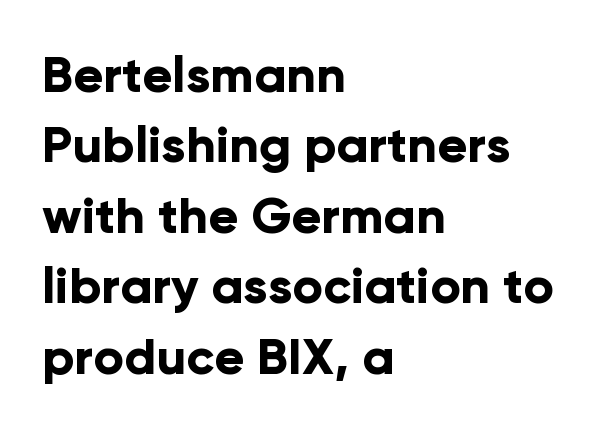
The image shows 50 px bold sans-serif type, upright; set left-aligned, normal line spacing (1.41x), normal letter spacing, not underlined; low stroke contrast and a medium x-height.
